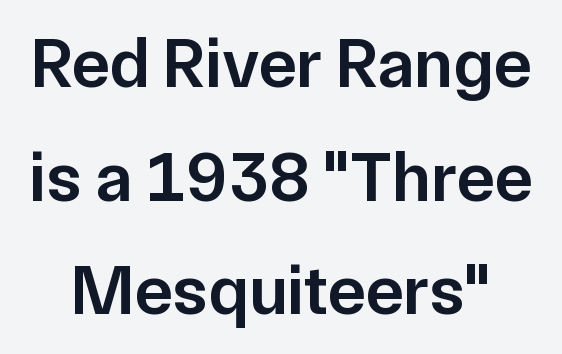
{"serif": "no", "italic": "no", "bold": "semi", "weight": "semibold", "width": "normal", "stroke_contrast": "low", "x_height": "medium", "monospaced": "no", "underline": "no", "line_spacing": "normal", "line_spacing_ratio": 1.6, "letter_spacing": "normal", "letter_spacing_em": 0.0, "glyph_px": 71}
